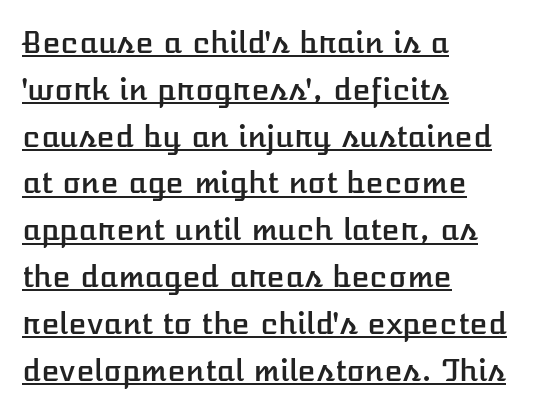
{"italic": "no", "width": "normal", "stroke_contrast": "low", "x_height": "medium", "monospaced": "no", "underline": "yes", "align": "left", "line_spacing": "normal", "line_spacing_ratio": 1.56, "letter_spacing": "normal", "letter_spacing_em": 0.0, "glyph_px": 30}
